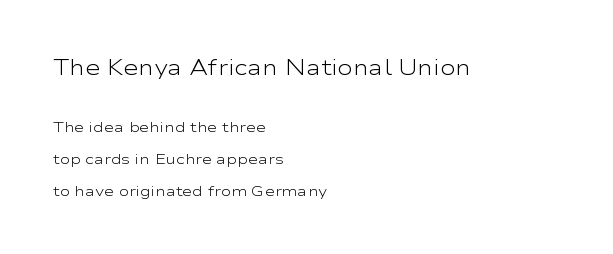
{"italic": "no", "bold": "no", "underline": "no", "align": "left", "line_spacing": "loose", "line_spacing_ratio": 2.26, "letter_spacing": "normal", "letter_spacing_em": 0.0, "larger_block": "first", "size_ratio": 1.5, "glyph_px": 21}
